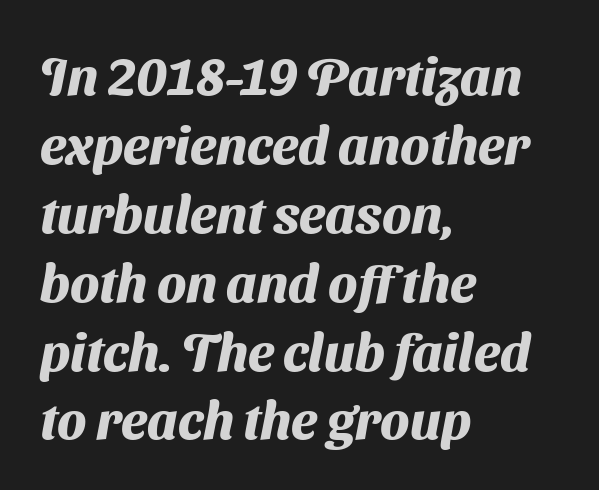
Heavy, bold letterforms. This sample uses a sans-serif face. Character widths vary here, with narrow letters taking less room than wide ones. Regular leading. Short and long lines alike share a common starting point at left.
